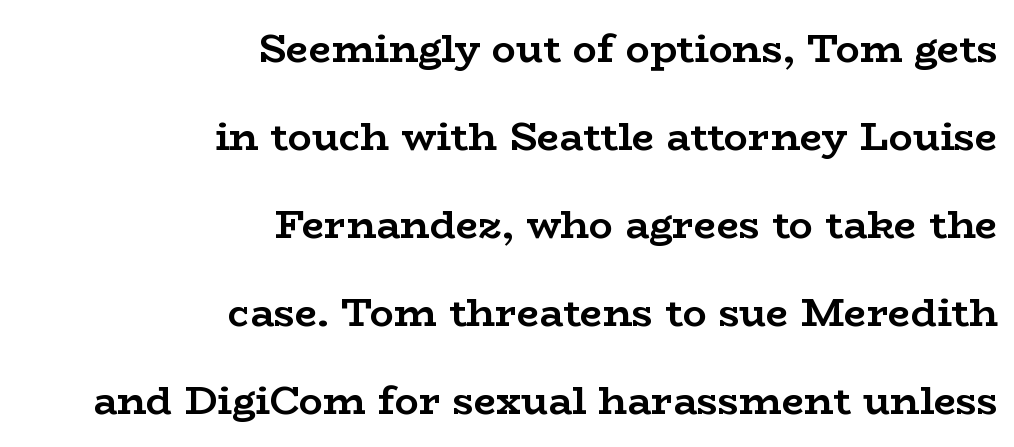
{"serif": "yes", "italic": "no", "bold": "yes", "weight": "semibold", "width": "wide", "stroke_contrast": "low", "x_height": "medium", "monospaced": "no", "underline": "no", "align": "right", "line_spacing": "loose", "line_spacing_ratio": 2.2, "letter_spacing": "normal", "letter_spacing_em": 0.0, "glyph_px": 40}
